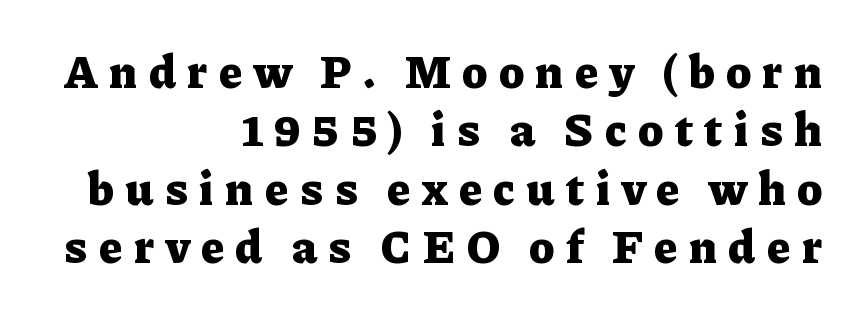
{"serif": "yes", "italic": "no", "bold": "yes", "weight": "heavy", "width": "normal", "stroke_contrast": "low", "x_height": "medium", "monospaced": "no", "underline": "no", "align": "right", "line_spacing_ratio": 1.24, "letter_spacing": "wide", "letter_spacing_em": 0.25, "glyph_px": 47}
